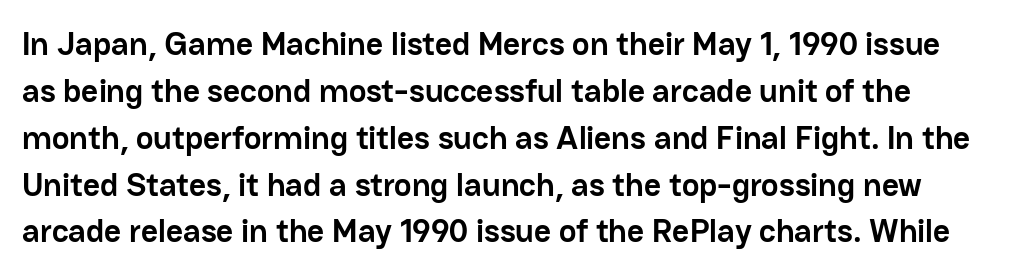
Q: Is the text bold? A: Yes.
Q: Is the text italic (slanted)? A: No, it is upright.
Q: Is the typeface a serif or a sans-serif typeface? A: Sans-serif.
Q: Is the text underlined? A: No.
Q: Is the spacing between letters normal or unusually wide? A: Normal.
Q: Is the spacing between lines tight, normal or loose? A: Normal.
Q: Width (condensed, normal, or wide)? A: Normal.
Q: Stroke contrast? A: Low.
Q: x-height? A: Medium.
Q: Monospaced? A: No.
